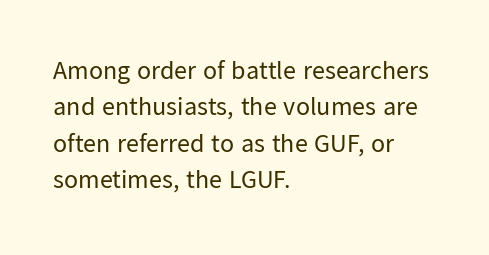
Q: Is the text bold? A: No.
Q: Is the text italic (slanted)? A: No, it is upright.
Q: Is the text underlined? A: No.
Q: How is the paragraph aligned? A: Left-aligned.
Q: Is the spacing between letters normal or unusually wide? A: Normal.
Q: Is the spacing between lines tight, normal or loose? A: Normal.
